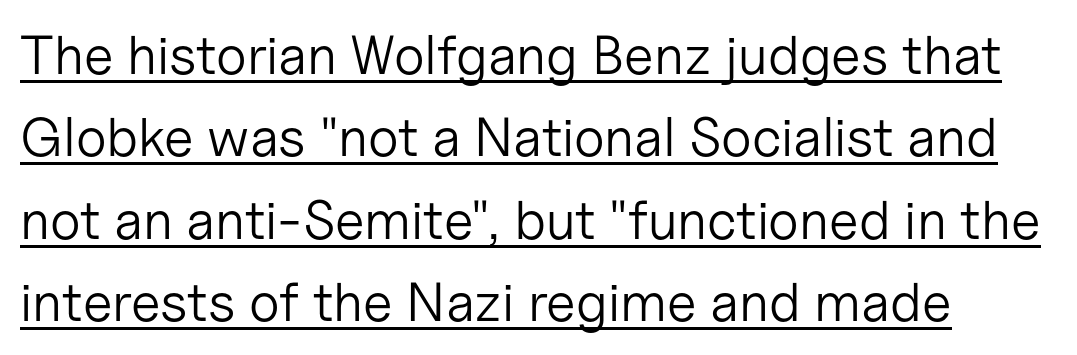
{"serif": "no", "italic": "no", "bold": "no", "weight": "light", "width": "normal", "stroke_contrast": "low", "x_height": "medium", "monospaced": "no", "underline": "yes", "align": "left", "line_spacing": "normal", "line_spacing_ratio": 1.5, "letter_spacing": "normal", "letter_spacing_em": 0.0, "glyph_px": 55}
